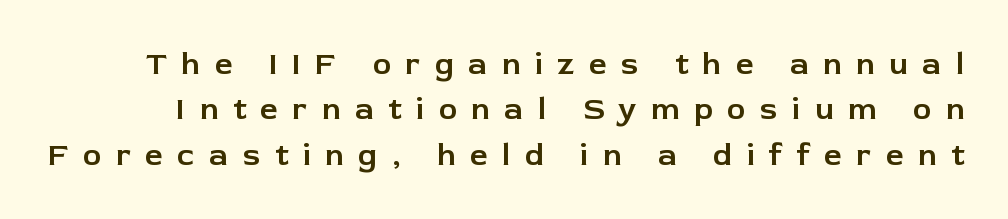
Spacing verdict: proportional, widths tailored to each character. Evenly set lines give the paragraph a standard silhouette. Honestly, there is no underline to notice here at all. Glyph-to-glyph distance is far greater than everyday printed text.
